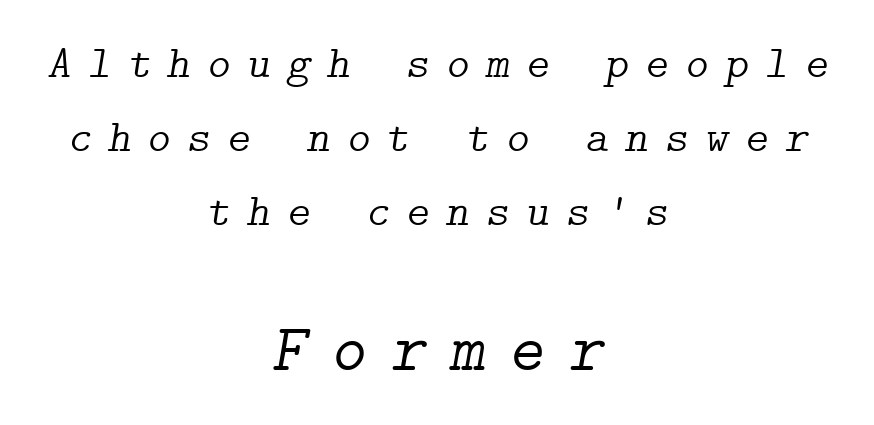
The image shows 67 px light serif type, italic (leaning right); set centered, normal line spacing (1.64x), unusually wide letter spacing (+0.36 em), not underlined; the second (bottom) block is 1.49x larger; low stroke contrast and a medium x-height.
